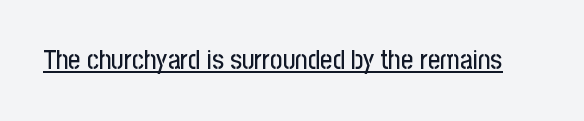
In terms of letterspacing, this is plain default setting. Ascenders rise straight up at ninety degrees. Underline: present.
